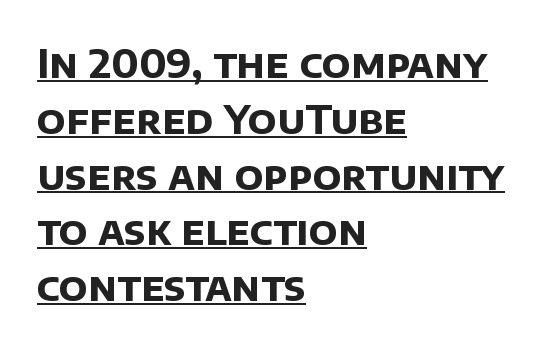
The image shows 39 px bold sans-serif type; set left-aligned, normal line spacing (1.43x), normal letter spacing, underlined; low stroke contrast and a large x-height.
